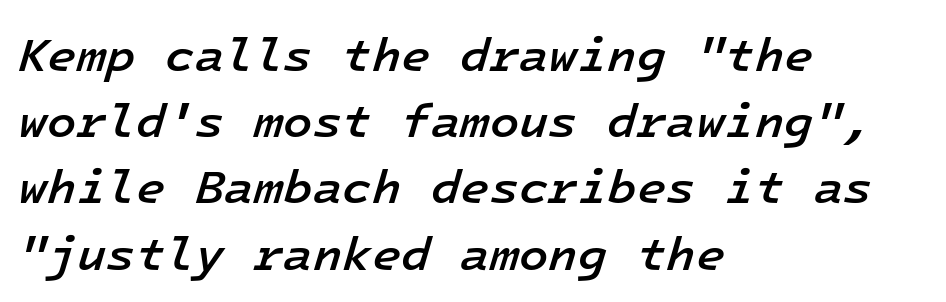
{"italic": "yes", "lean": "right", "slant_degrees": 16, "bold": "semi", "weight": "semibold", "width": "normal", "stroke_contrast": "low", "x_height": "medium", "monospaced": "yes", "underline": "no", "align": "left", "line_spacing": "normal", "line_spacing_ratio": 1.38, "letter_spacing": "normal", "letter_spacing_em": 0.0, "glyph_px": 48}
